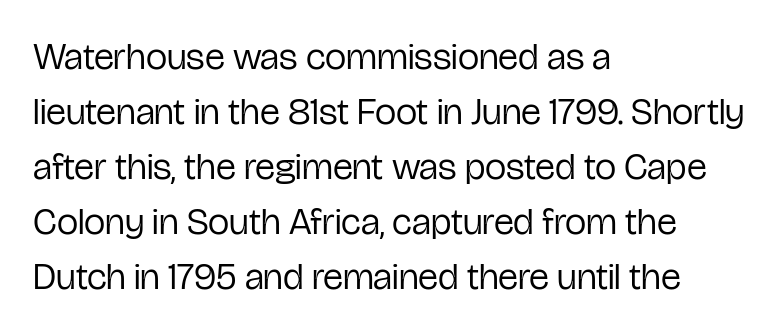
Typographically, this falls in the sans-serif category. Does the leading feel generous? No, just average. Rendered with straight, roman letterforms. Teacher's note: observe the even left margin — that is flush-left alignment. Heft: none added — not bold. Lines of text with bare space underneath.
